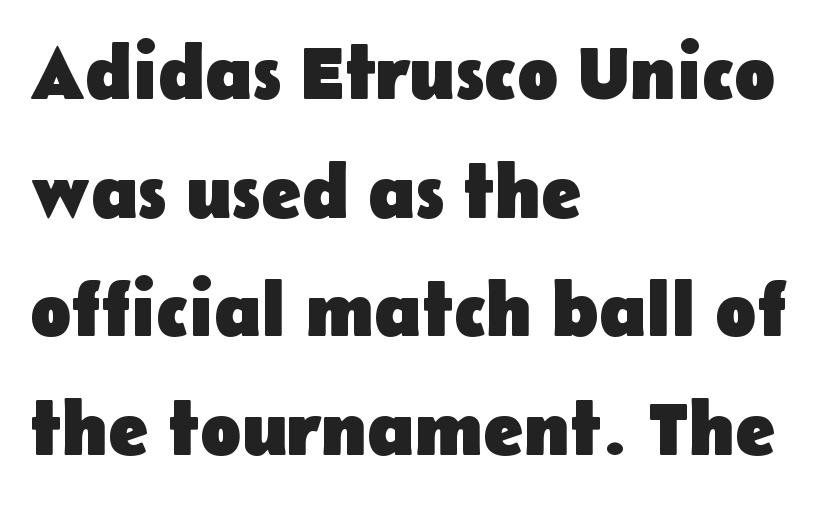
The image shows 76 px heavy sans-serif type, upright; set left-aligned, normal line spacing (1.56x), normal letter spacing, not underlined; low stroke contrast and a medium x-height.
